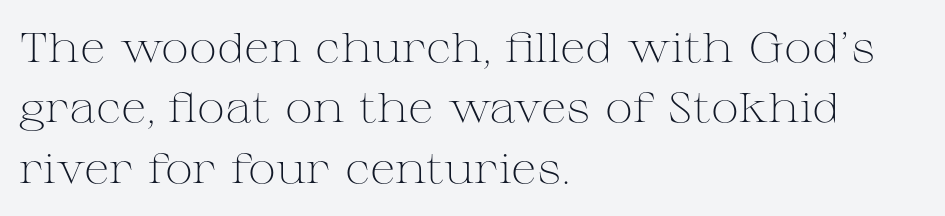
Does extra space separate the letters? No, they use regular spacing. Glance below the letters and you will spot only blank space. Weight: in the light-to-regular range. Classification — serif. This sample uses an upright cut, with every glyph sitting square on the baseline. The rendering uses a moderate line-height, typical for paragraphs.
